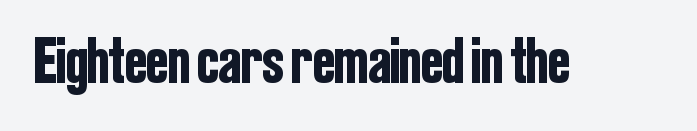
Here the designer chose a conventional face with non-uniform glyph widths. Unlike a traditional serif, this face leaves its strokes unadorned. Lines of text with bare space underneath. Nobody touched the tracking dial on this one. Vertical strokes here are truly vertical.
